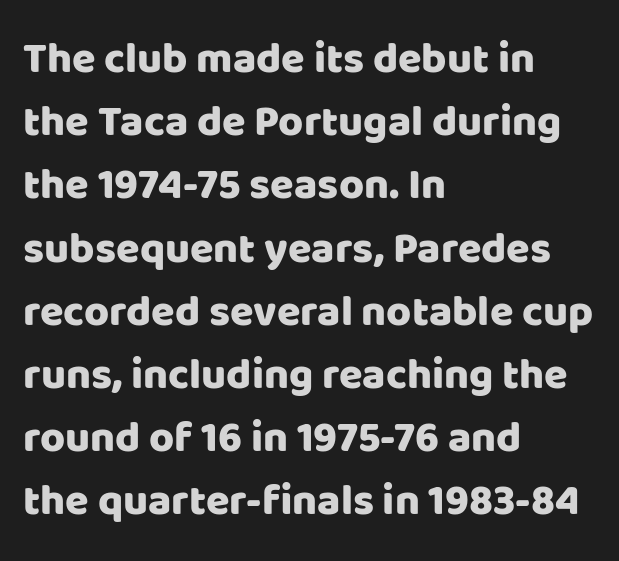
Q: Is the text italic (slanted)? A: No, it is upright.
Q: Is the typeface a serif or a sans-serif typeface? A: Sans-serif.
Q: Is the text underlined? A: No.
Q: How is the paragraph aligned? A: Left-aligned.
Q: Is the spacing between letters normal or unusually wide? A: Normal.
Q: Is the spacing between lines tight, normal or loose? A: Normal.
Q: Width (condensed, normal, or wide)? A: Normal.
Q: Stroke contrast? A: Low.
Q: x-height? A: Large.
Q: Monospaced? A: No.
